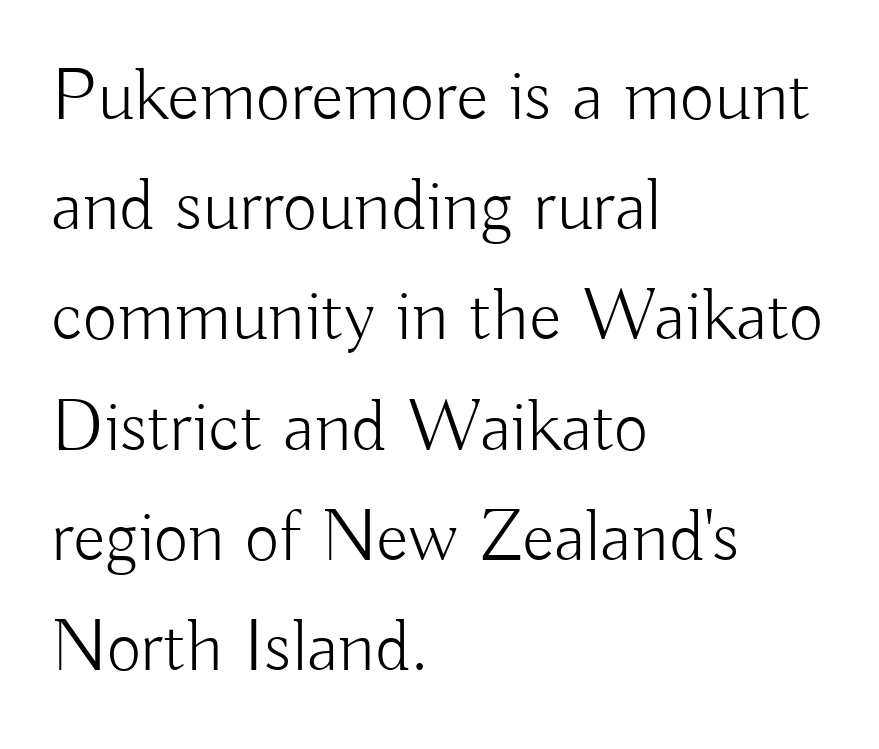
The image shows 75 px light sans-serif type, upright; set left-aligned, normal line spacing (1.47x), normal letter spacing, not underlined; low stroke contrast and a small x-height.
